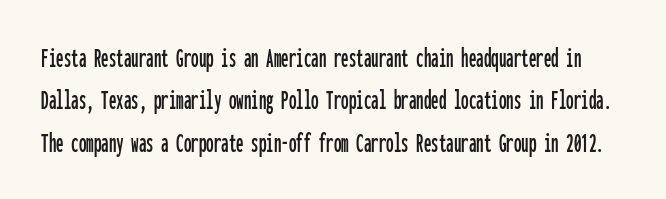
The image shows 30 px condensed sans-serif type, upright, monospaced; set normal line spacing (1.41x), normal letter spacing, not underlined; low stroke contrast and a medium x-height.
